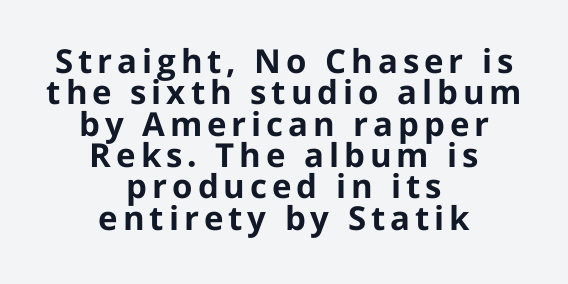
{"serif": "no", "italic": "no", "bold": "yes", "weight": "bold", "width": "normal", "stroke_contrast": "low", "x_height": "medium", "monospaced": "no", "underline": "no", "align": "center", "line_spacing": "tight", "line_spacing_ratio": 0.95, "glyph_px": 33}
